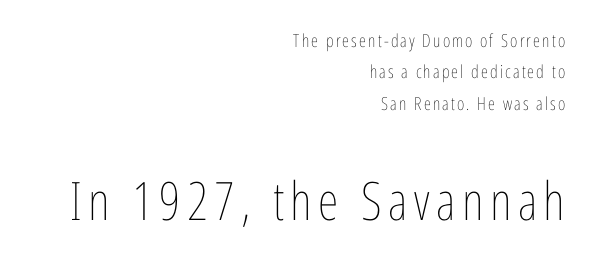
The rendering uses natural spacing where letterforms have individual widths. Posture: upright roman. Between these two stacked blocks, the lower one wins on size. Layout note: lines flush right. Letters rest on an invisible, unmarked baseline. No heavy texture on the line: the type isn't bold.
